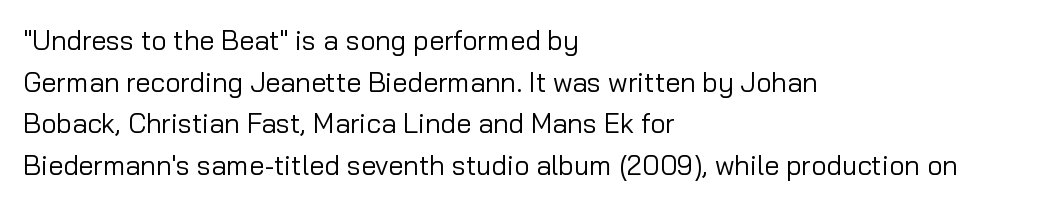
This sample uses an upright cut, with every glyph sitting square on the baseline. Lines of text with bare space underneath. The setting favours the left margin, as ordinary paragraphs usually do. Leading: standard. The typesetting does not lean heavy: it is not bold. You could call the tracking neutral — neither tight nor loose.
